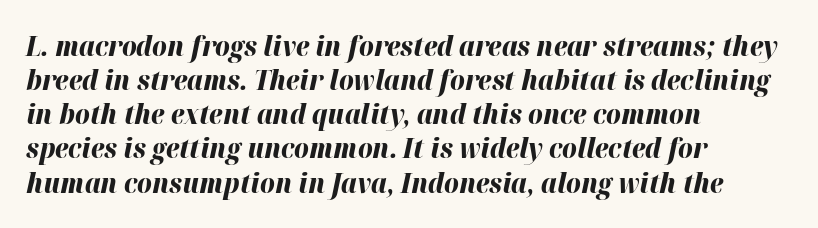
Each glyph is drawn with heavy, bold strokes. The rendering uses natural spacing where letterforms have individual widths. Italic? Definitely — the glyphs are oblique. Between one letter and the next there's only the usual sliver of space. Glance below the letters and you will spot only blank space.
